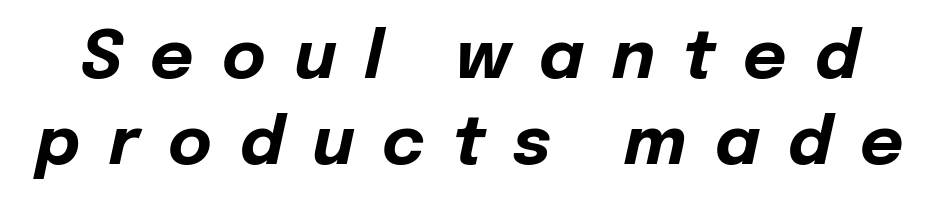
The image shows 67 px bold type, italic (leaning right); set normal line spacing (1.29x), unusually wide letter spacing (+0.42 em), not underlined; low stroke contrast and a medium x-height.
